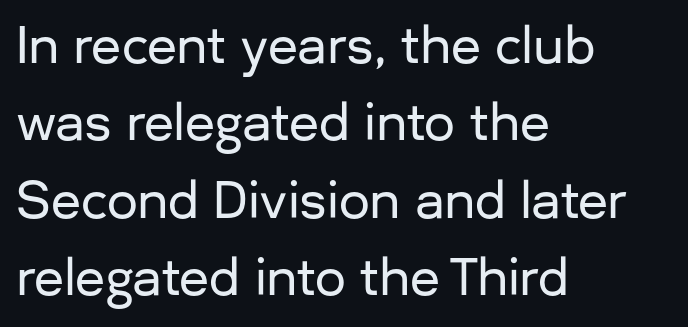
The image shows 49 px sans-serif type, upright; set left-aligned, normal line spacing (1.58x), normal letter spacing, not underlined; low stroke contrast and a medium x-height.
